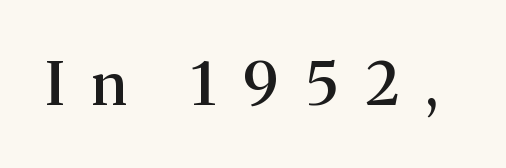
Q: Is the text bold? A: Semi-bold.
Q: Is the text italic (slanted)? A: No, it is upright.
Q: Is the typeface a serif or a sans-serif typeface? A: Serif.
Q: Is the text underlined? A: No.
Q: Is the spacing between letters normal or unusually wide? A: Unusually wide.
Q: Width (condensed, normal, or wide)? A: Normal.
Q: Stroke contrast? A: Medium.
Q: x-height? A: Medium.
Q: Monospaced? A: No.
